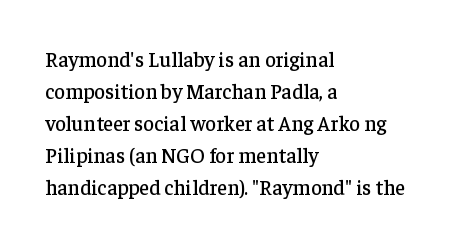
Q: Is the text italic (slanted)? A: No, it is upright.
Q: Is the text underlined? A: No.
Q: How is the paragraph aligned? A: Left-aligned.
Q: Is the spacing between letters normal or unusually wide? A: Normal.
Q: Is the spacing between lines tight, normal or loose? A: Normal.
